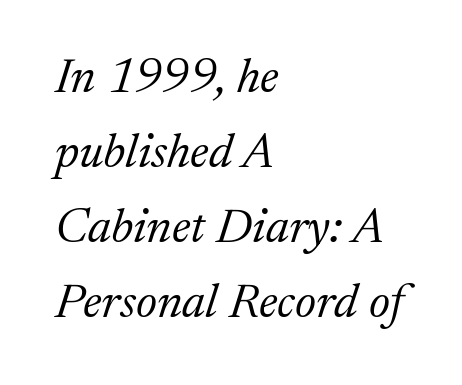
The image shows 49 px light serif type, italic (leaning right); set left-aligned, normal line spacing (1.53x), normal letter spacing, not underlined; medium stroke contrast and a medium x-height.
